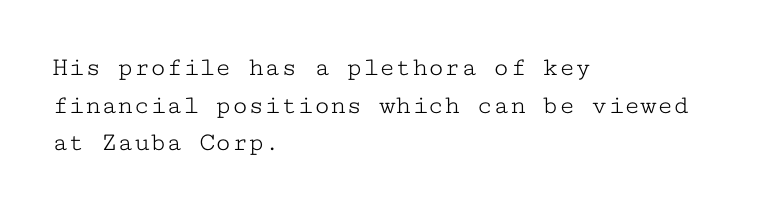
{"italic": "no", "bold": "no", "underline": "no", "align": "left", "line_spacing": "normal", "line_spacing_ratio": 1.39, "letter_spacing": "normal", "letter_spacing_em": 0.0, "glyph_px": 27}
